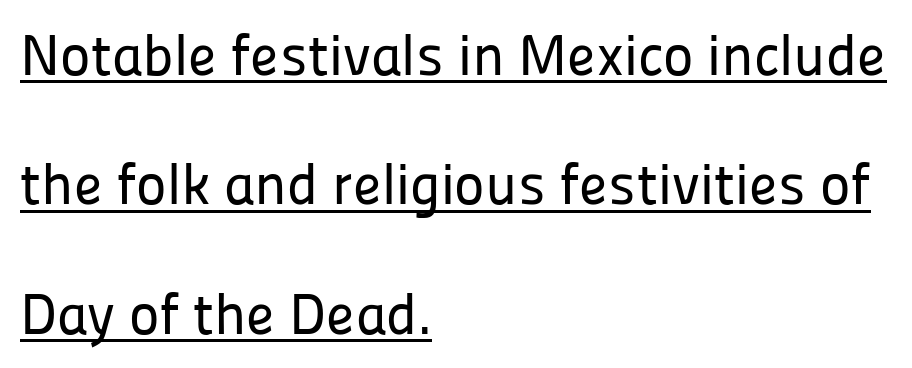
A classic flush-left, rag-right setting is used for this passage. The gaps between neighbouring characters are ordinary and unremarkable. Is there much room between lines? Yes — plenty of vertical air separates them. Varying glyph widths throughout — classic text-font behaviour.
